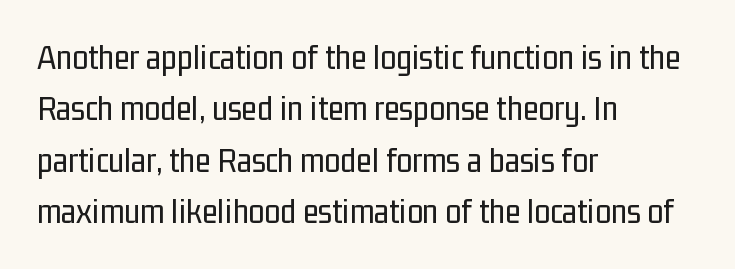
Q: Is the text bold? A: No.
Q: Is the text italic (slanted)? A: No, it is upright.
Q: Is the typeface a serif or a sans-serif typeface? A: Sans-serif.
Q: Is the text underlined? A: No.
Q: How is the paragraph aligned? A: Left-aligned.
Q: Is the spacing between letters normal or unusually wide? A: Normal.
Q: Is the spacing between lines tight, normal or loose? A: Normal.
Q: Width (condensed, normal, or wide)? A: Condensed.
Q: Stroke contrast? A: Low.
Q: x-height? A: Medium.
Q: Monospaced? A: No.
